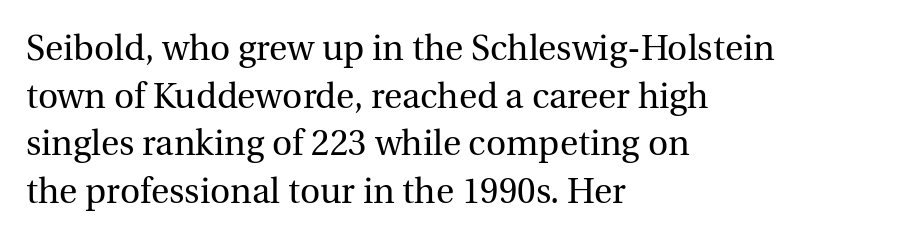
The image shows 35 px regular-weight serif type, upright; set left-aligned, normal line spacing (1.36x), normal letter spacing, not underlined; a medium x-height.
